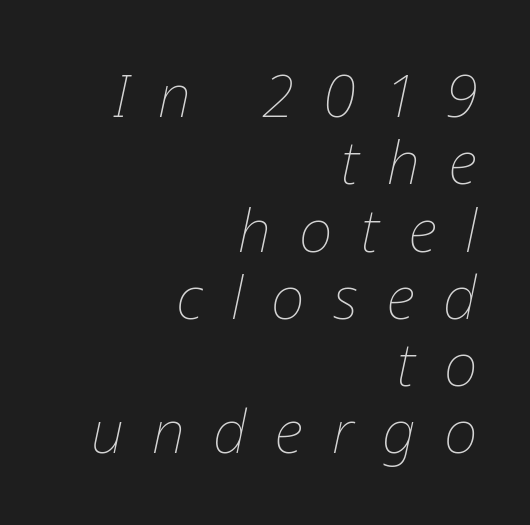
The space beneath each line is pristine and unruled. The letters advance in unequal steps, a hallmark of proportional type. Typeset ragged left — the right edge is the straight one. Rendered with sloped, italic letterforms. Honestly, the rows look squashed on top of each other. The weight would be labelled regular, book, light, or lighter still.
